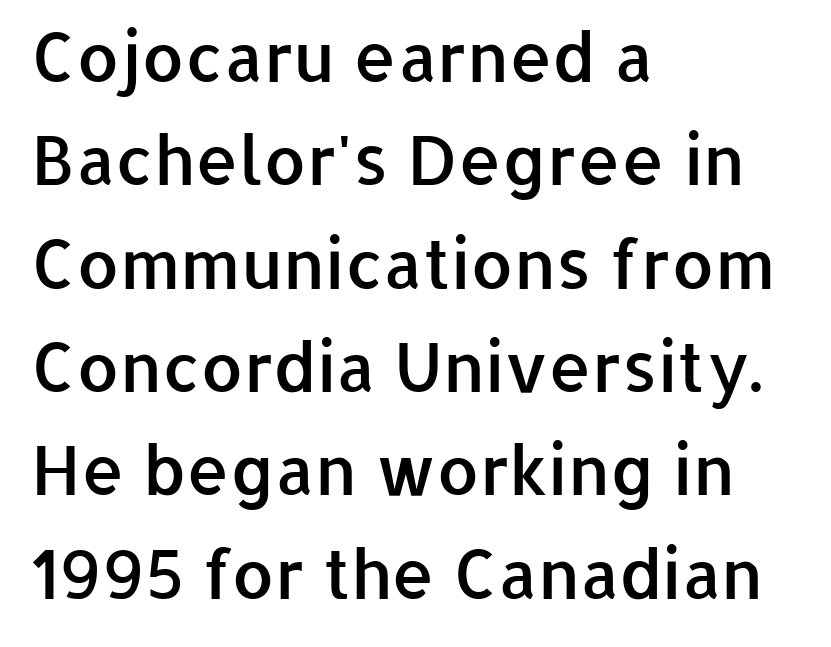
Q: Is the text bold? A: Semi-bold.
Q: Is the text italic (slanted)? A: No, it is upright.
Q: Is the typeface a serif or a sans-serif typeface? A: Sans-serif.
Q: Is the text underlined? A: No.
Q: How is the paragraph aligned? A: Left-aligned.
Q: Is the spacing between letters normal or unusually wide? A: Normal.
Q: Is the spacing between lines tight, normal or loose? A: Normal.
Q: Width (condensed, normal, or wide)? A: Normal.
Q: Stroke contrast? A: Low.
Q: x-height? A: Medium.
Q: Monospaced? A: No.
